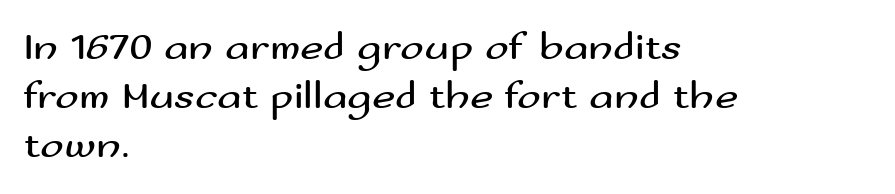
The space directly below the letters is spotless. The weight tops out at a normal text grade. You could not count columns in this text — the font is proportionally spaced. A roman cut, with each character standing at attention. Words appear dense and cohesive because spacing is normal. Reading down the block, your eye returns to a fixed left position each line.
